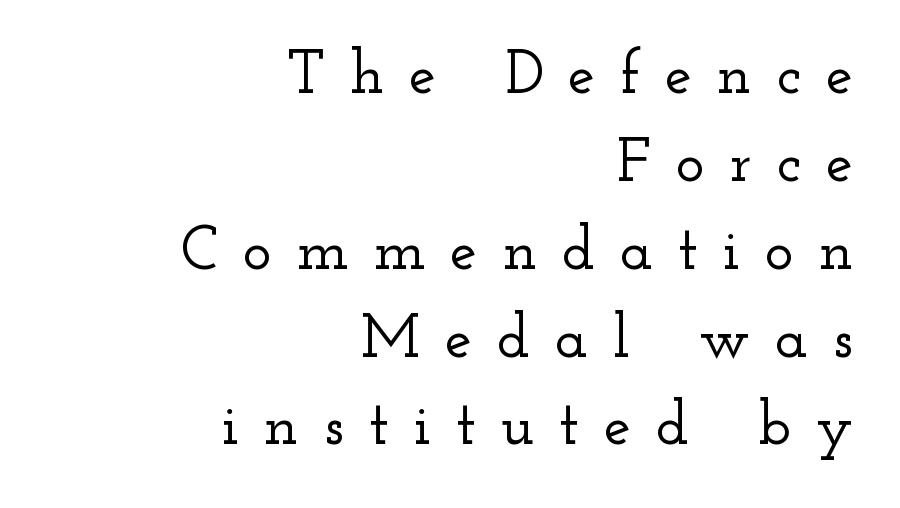
The baseline area is clear. Is there any slant? The stems are plumb. Someone cranked the tracking dial way up on this one. You could not count columns in this text — the font is proportionally spaced. The glyphs in this specimen are seriffed. Does the copy run flush right? Yes — the right margin is perfectly even.
